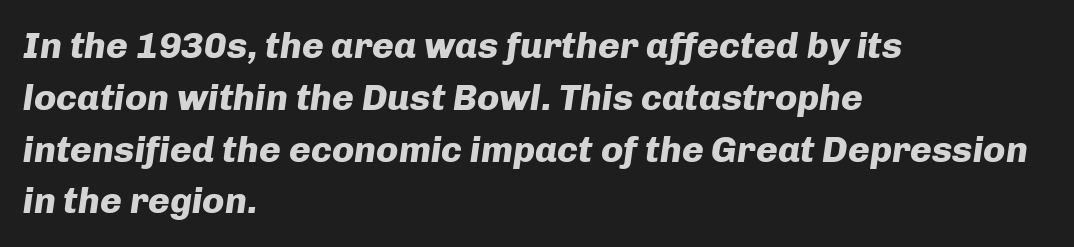
Q: Is the text bold? A: Yes.
Q: Is the text italic (slanted)? A: Yes, it leans right by about 8 degrees.
Q: Is the text underlined? A: No.
Q: How is the paragraph aligned? A: Left-aligned.
Q: Is the spacing between letters normal or unusually wide? A: Normal.
Q: Is the spacing between lines tight, normal or loose? A: Normal.
Q: Width (condensed, normal, or wide)? A: Normal.
Q: Stroke contrast? A: Low.
Q: x-height? A: Medium.
Q: Monospaced? A: No.
